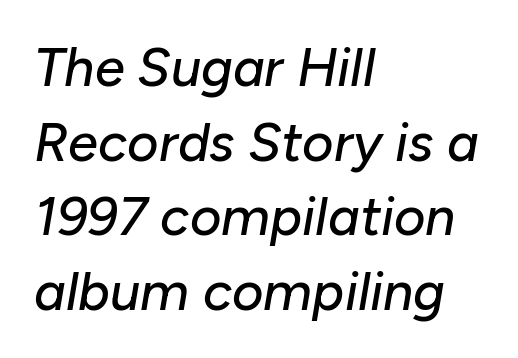
{"italic": "yes", "lean": "right", "slant_degrees": 10, "width": "normal", "stroke_contrast": "low", "x_height": "medium", "monospaced": "no", "underline": "no", "align": "left", "line_spacing": "normal", "line_spacing_ratio": 1.38, "letter_spacing": "normal", "letter_spacing_em": 0.0, "glyph_px": 54}
